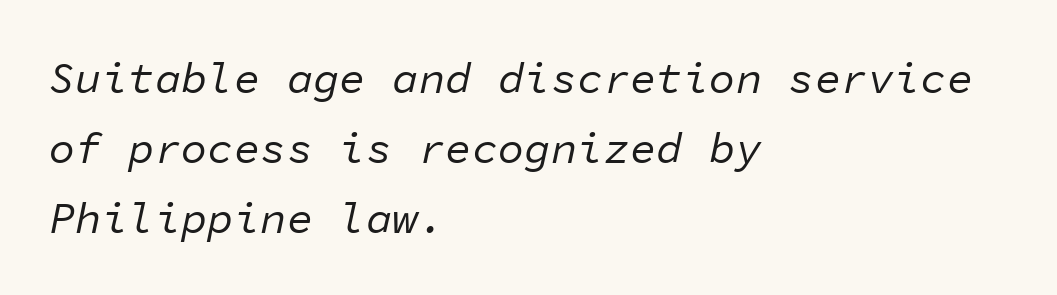
The image shows 44 px regular-weight type, italic (leaning right), monospaced; set left-aligned, normal line spacing (1.59x), normal letter spacing, not underlined; low stroke contrast and a medium x-height.
